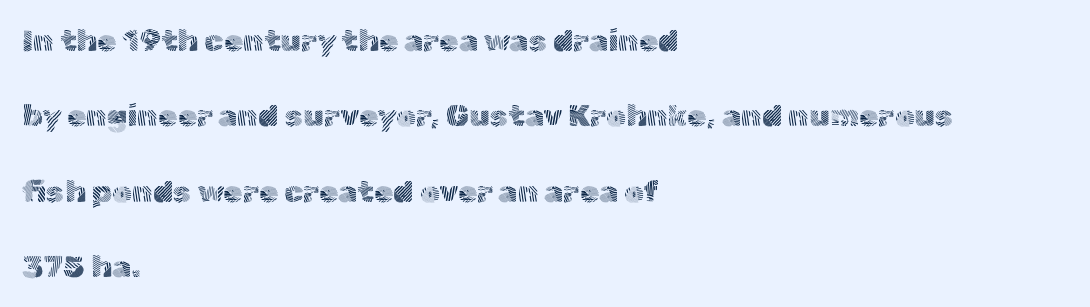
Here the glyphs are tracked normally, forming tight word shapes. The words here are not underlined. Notice the wide empty band between every row — that's loose leading. Is this a fixed-width face? No — the glyphs have proportional, varying widths. Stroke terminals: plain, sans-serif. Italic? Not at all — the glyphs are vertical.
